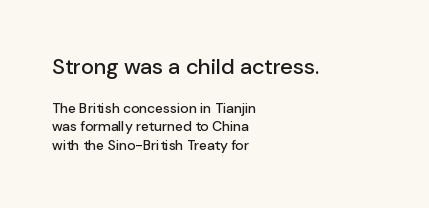
The image shows 22 px text type, upright; set left-aligned, normal line spacing (1.33x), normal letter spacing, not underlined; the first (top) block is 1.57x larger.
